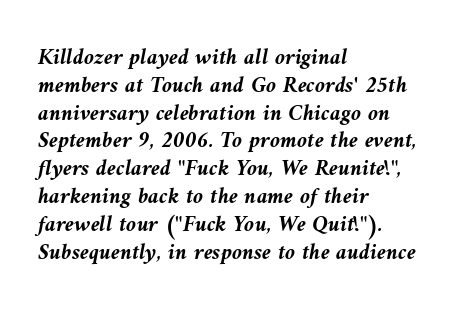
Q: Is the text bold? A: Yes.
Q: Is the text italic (slanted)? A: Yes, it leans left by about 9 degrees.
Q: Is the text underlined? A: No.
Q: How is the paragraph aligned? A: Left-aligned.
Q: Is the spacing between letters normal or unusually wide? A: Normal.
